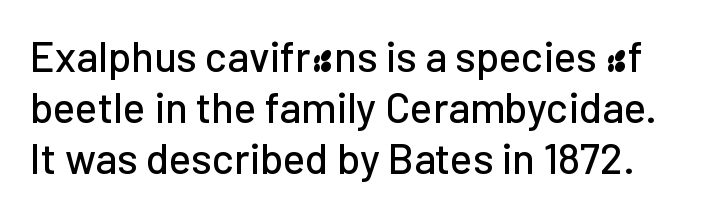
Looks like regular typesetting: each glyph gets only the width it needs. The string is rendered with underlining switched off. The face used here is rendered with its standard letterfit. Characters remain perfectly vertical along every line. Typographically, this falls in the sans-serif category.
